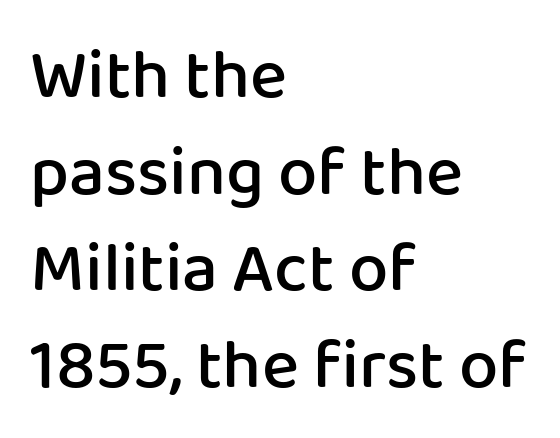
Q: Is the text bold? A: Semi-bold.
Q: Is the text italic (slanted)? A: No, it is upright.
Q: Is the typeface a serif or a sans-serif typeface? A: Sans-serif.
Q: Is the text underlined? A: No.
Q: How is the paragraph aligned? A: Left-aligned.
Q: Is the spacing between letters normal or unusually wide? A: Normal.
Q: Is the spacing between lines tight, normal or loose? A: Normal.
Q: Width (condensed, normal, or wide)? A: Normal.
Q: Stroke contrast? A: Low.
Q: x-height? A: Medium.
Q: Monospaced? A: No.
